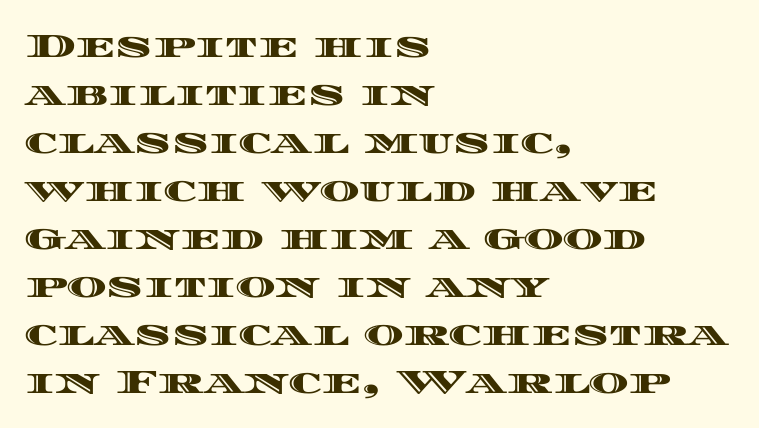
Q: Is the text italic (slanted)? A: No, it is upright.
Q: Is the text underlined? A: No.
Q: How is the paragraph aligned? A: Left-aligned.
Q: Is the spacing between letters normal or unusually wide? A: Normal.
Q: Is the spacing between lines tight, normal or loose? A: Normal.
Q: Width (condensed, normal, or wide)? A: Wide.
Q: x-height? A: Large.
Q: Monospaced? A: No.
